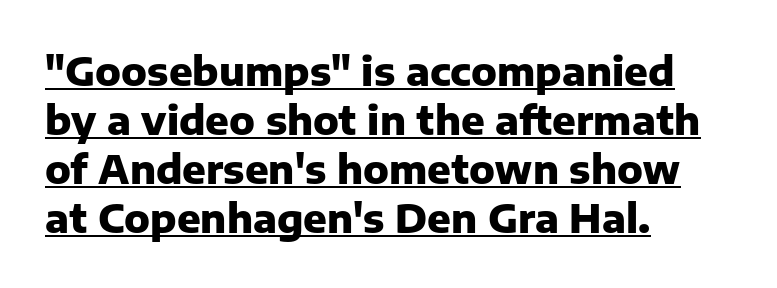
The image shows 39 px heavy sans-serif type, upright; set left-aligned, normal line spacing (1.26x), normal letter spacing, underlined; low stroke contrast and a medium x-height.
